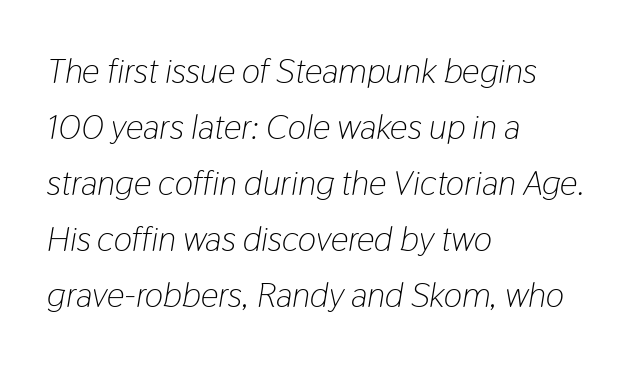
The line texture is even and compact thanks to regular tracking. If you measured baseline to baseline, you'd find a middling distance. Counters stay open thanks to moderate or lighter strokes. Tall strokes in this sample are angled rather than plumb. Underlining? Definitely not there. Note the varied advance widths — an 'i' is clearly narrower than an 'm'.
